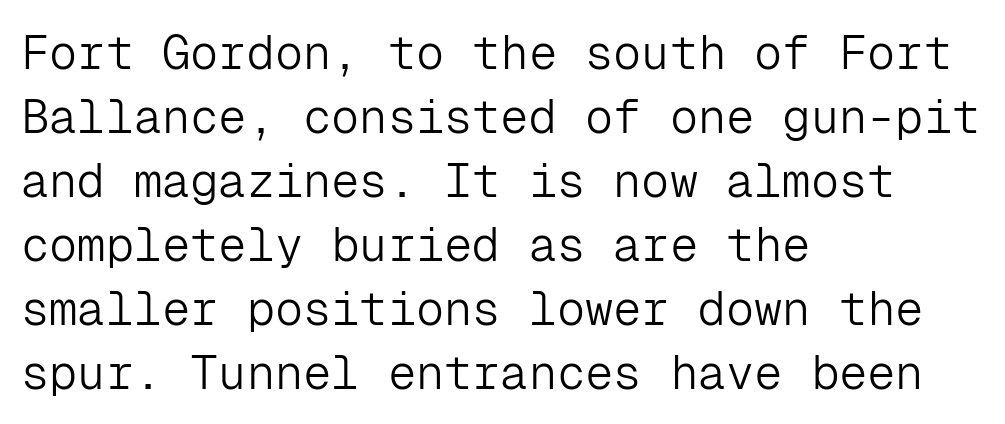
Q: Is the text bold? A: No.
Q: Is the text italic (slanted)? A: No, it is upright.
Q: Is the typeface a serif or a sans-serif typeface? A: Sans-serif.
Q: Is the text underlined? A: No.
Q: How is the paragraph aligned? A: Left-aligned.
Q: Is the spacing between letters normal or unusually wide? A: Normal.
Q: Is the spacing between lines tight, normal or loose? A: Normal.
Q: Width (condensed, normal, or wide)? A: Normal.
Q: Stroke contrast? A: Low.
Q: x-height? A: Medium.
Q: Monospaced? A: Yes.
